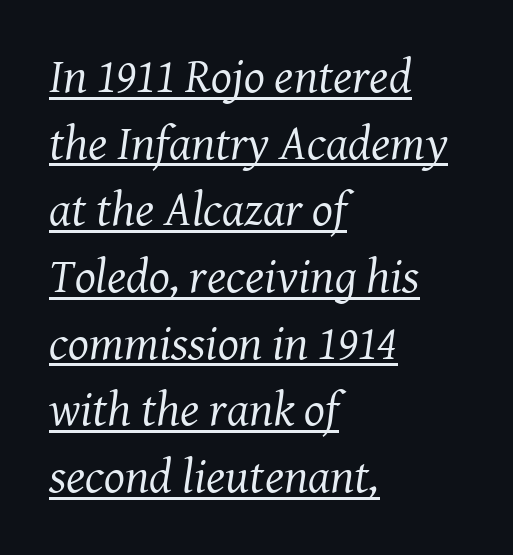
The image shows 49 px regular-weight serif type, italic (leaning right); set left-aligned, normal line spacing (1.36x), normal letter spacing, underlined; medium stroke contrast and a medium x-height.
